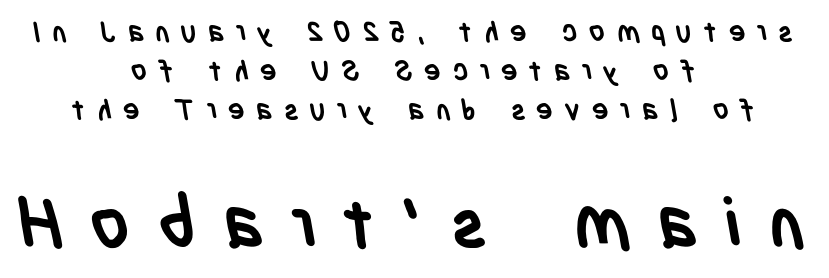
The image shows 69 px semibold, condensed sans-serif type; set centered, normal line spacing (1.39x), unusually wide letter spacing (+0.4 em), not underlined; the second (bottom) block is 2.46x larger; low stroke contrast and a large x-height.
